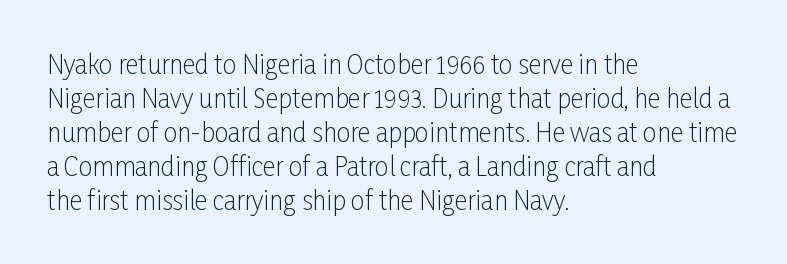
Q: Is the text bold? A: No.
Q: Is the text italic (slanted)? A: No, it is upright.
Q: Is the text underlined? A: No.
Q: How is the paragraph aligned? A: Left-aligned.
Q: Is the spacing between letters normal or unusually wide? A: Normal.
Q: Is the spacing between lines tight, normal or loose? A: Normal.
